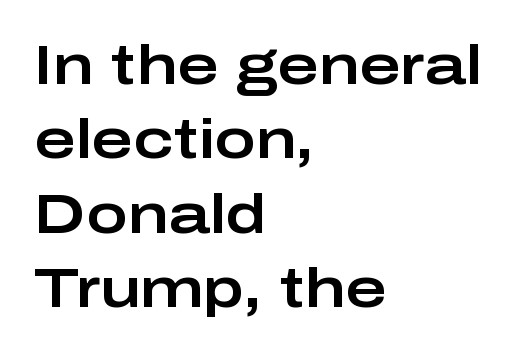
Note the varied advance widths — an 'i' is clearly narrower than an 'm'. Horizontally, the lines are justified to the leading edge only. In terms of leading, this rendering sits right in the middle. Each row of text sits above clean, open space.
